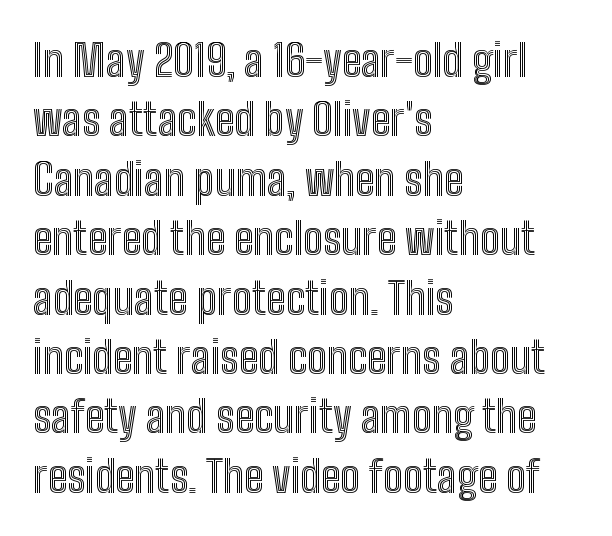
{"italic": "no", "width": "condensed", "x_height": "medium", "monospaced": "no", "underline": "no", "align": "left", "line_spacing": "normal", "line_spacing_ratio": 1.35, "letter_spacing": "normal", "letter_spacing_em": 0.0, "glyph_px": 44}
